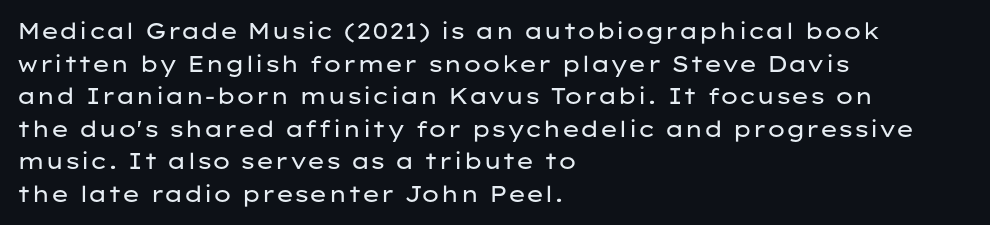
The image shows 22 px text type, upright; set left-aligned, normal line spacing (1.48x), normal letter spacing, not underlined.
